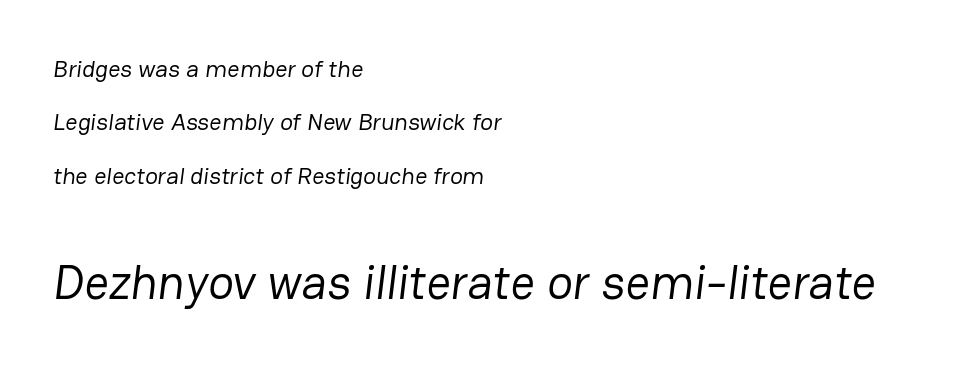
{"serif": "no", "bold": "no", "weight": "regular", "width": "normal", "stroke_contrast": "low", "x_height": "medium", "monospaced": "no", "underline": "no", "align": "left", "line_spacing": "loose", "line_spacing_ratio": 2.22, "letter_spacing": "normal", "letter_spacing_em": 0.0, "larger_block": "second", "size_ratio": 2.0, "glyph_px": 48}
